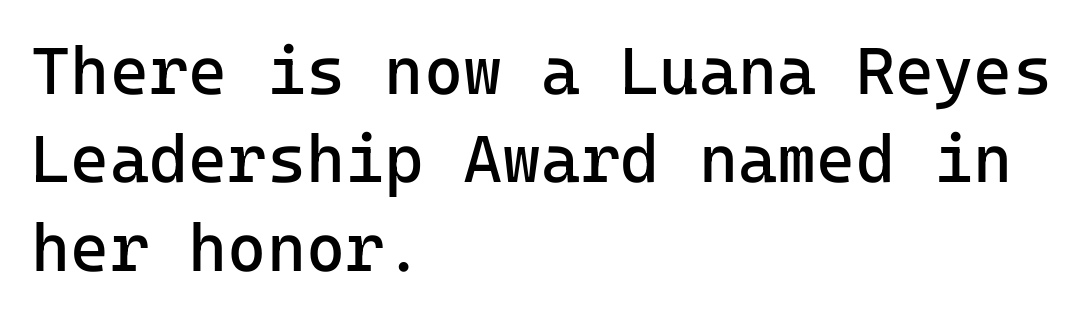
The specimen omits any rule beneath the text block's lines. If you measured baseline to baseline, you'd find a middling distance. Short note: letters normally spaced. Stroke mass is kept to a normal reading level or below. The paragraph shown leans on its left margin.
